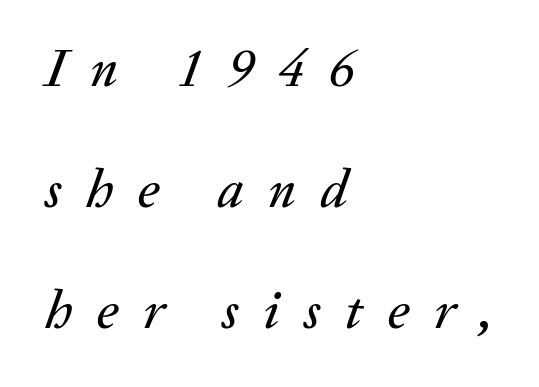
{"italic": "yes", "lean": "right", "slant_degrees": 20, "width": "normal", "stroke_contrast": "medium", "x_height": "medium", "monospaced": "no", "underline": "no", "align": "left", "line_spacing": "loose", "line_spacing_ratio": 2.24, "letter_spacing": "wide", "letter_spacing_em": 0.45, "glyph_px": 54}
